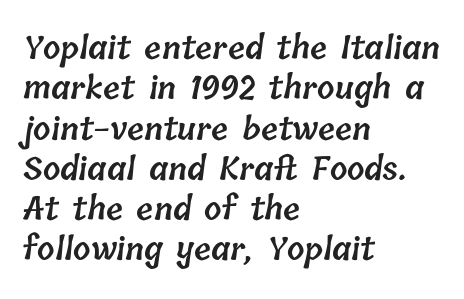
The image shows 31 px semibold type; set left-aligned, normal line spacing (1.3x), normal letter spacing, not underlined; low stroke contrast and a medium x-height.
